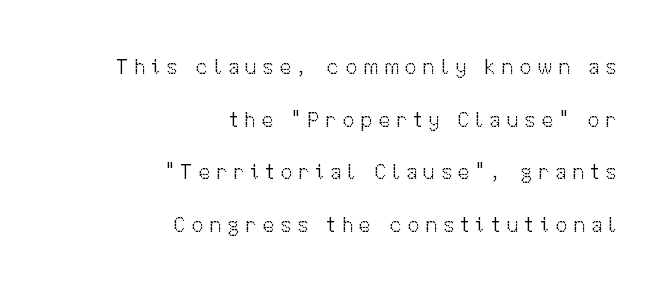
Q: Is the text bold? A: No.
Q: Is the text italic (slanted)? A: No, it is upright.
Q: Is the text underlined? A: No.
Q: How is the paragraph aligned? A: Right-aligned.
Q: Is the spacing between letters normal or unusually wide? A: Unusually wide.
Q: Is the spacing between lines tight, normal or loose? A: Loose.
